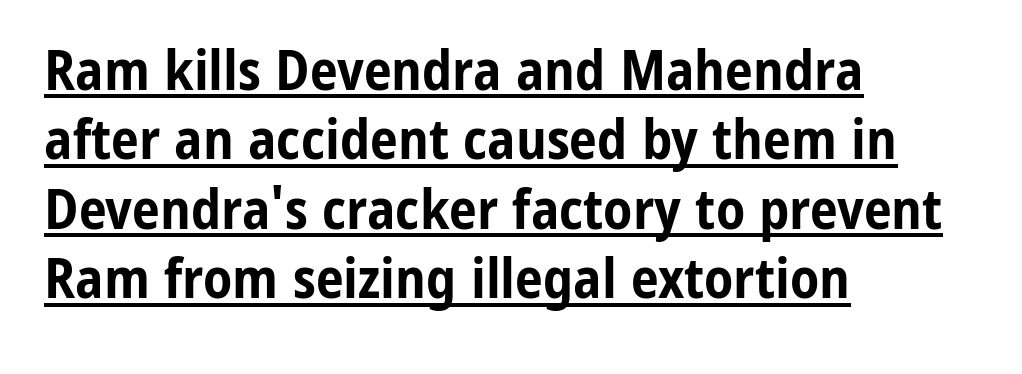
{"serif": "no", "italic": "no", "bold": "yes", "weight": "bold", "width": "condensed", "stroke_contrast": "low", "x_height": "medium", "monospaced": "no", "underline": "yes", "align": "left", "line_spacing_ratio": 1.24, "letter_spacing": "normal", "letter_spacing_em": 0.0, "glyph_px": 56}
